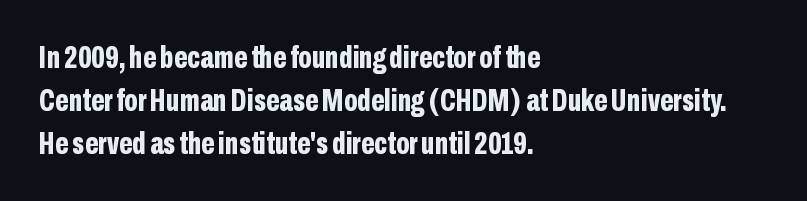
{"serif": "no", "italic": "no", "bold": "yes", "weight": "bold", "width": "condensed", "stroke_contrast": "low", "x_height": "medium", "monospaced": "no", "underline": "no", "align": "left", "line_spacing": "normal", "line_spacing_ratio": 1.35, "letter_spacing": "normal", "letter_spacing_em": 0.0, "glyph_px": 32}
